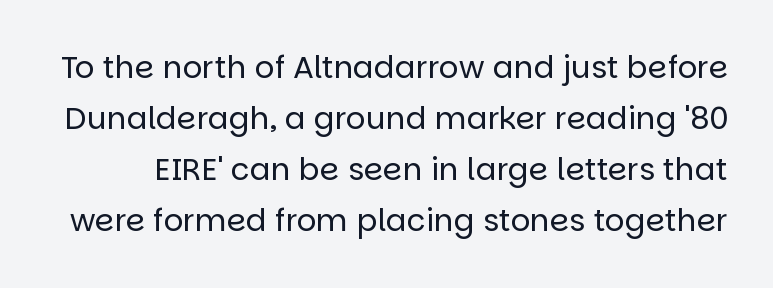
The image shows 31 px regular-weight sans-serif type, upright; set normal line spacing (1.65x), normal letter spacing, not underlined; low stroke contrast and a large x-height.
